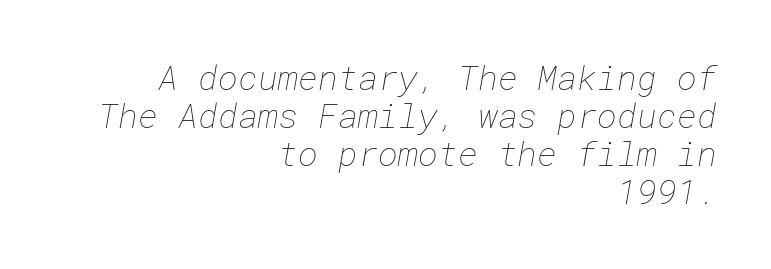
{"bold": "no", "weight": "thin", "width": "normal", "stroke_contrast": "low", "x_height": "medium", "underline": "no", "align": "right", "line_spacing": "tight", "line_spacing_ratio": 1.12, "letter_spacing": "normal", "letter_spacing_em": 0.0, "glyph_px": 34}
